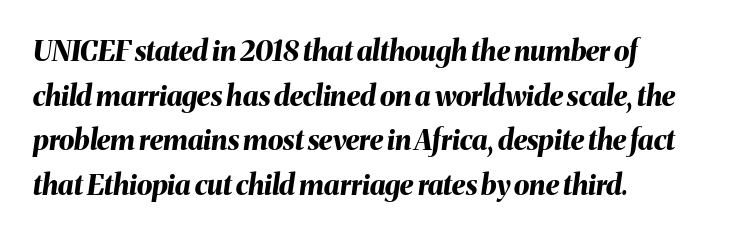
Q: Is the text bold? A: Yes.
Q: Is the text italic (slanted)? A: Yes, it leans right by about 8 degrees.
Q: Is the text underlined? A: No.
Q: How is the paragraph aligned? A: Left-aligned.
Q: Is the spacing between letters normal or unusually wide? A: Normal.
Q: Is the spacing between lines tight, normal or loose? A: Normal.
Q: Width (condensed, normal, or wide)? A: Normal.
Q: Stroke contrast? A: Medium.
Q: x-height? A: Medium.
Q: Monospaced? A: No.
